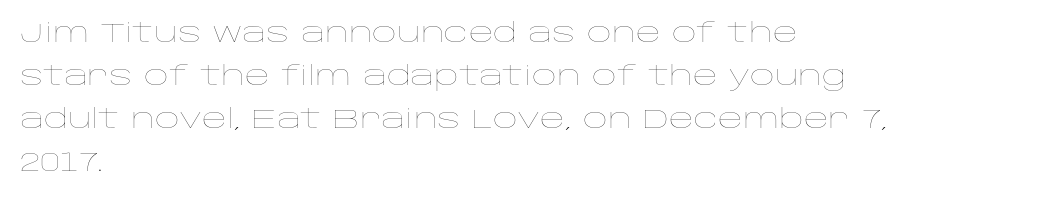
{"italic": "no", "bold": "no", "underline": "no", "align": "left", "line_spacing": "normal", "line_spacing_ratio": 1.59, "letter_spacing": "normal", "letter_spacing_em": 0.0, "glyph_px": 27}
